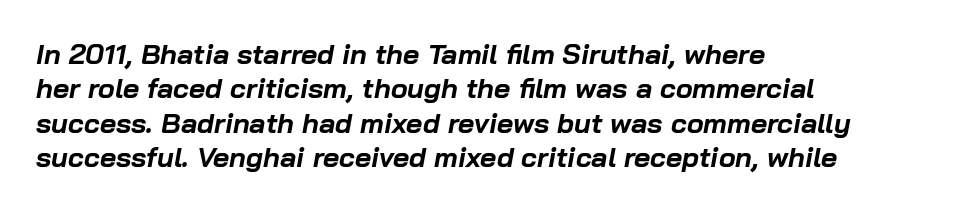
{"italic": "yes", "lean": "right", "slant_degrees": 10, "bold": "yes", "weight": "bold", "width": "normal", "stroke_contrast": "low", "x_height": "medium", "monospaced": "no", "underline": "no", "align": "left", "line_spacing_ratio": 1.23, "letter_spacing": "normal", "letter_spacing_em": 0.0, "glyph_px": 28}
